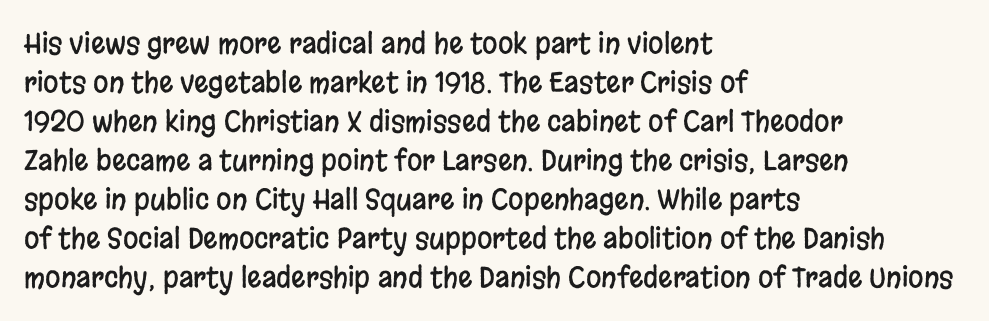
The strip under each line holds only bare page. Look at the bottom of the vertical strokes: they stop flat, with no serifs. Note the varied advance widths — an 'i' is clearly narrower than an 'm'. Italic: no, the glyphs are upright roman.
